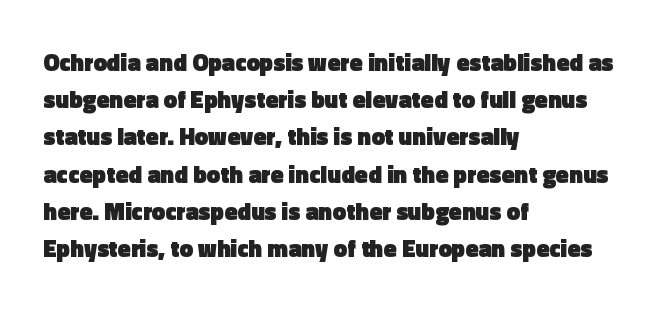
Q: Is the text bold? A: Yes.
Q: Is the text italic (slanted)? A: No, it is upright.
Q: Is the text underlined? A: No.
Q: How is the paragraph aligned? A: Left-aligned.
Q: Is the spacing between letters normal or unusually wide? A: Normal.
Q: Is the spacing between lines tight, normal or loose? A: Normal.
